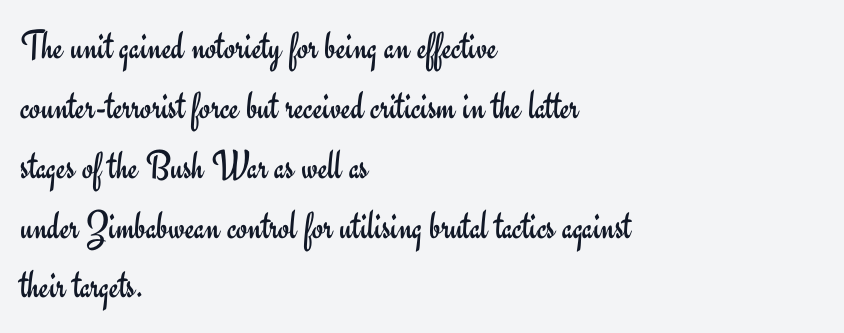
The image shows 41 px regular-weight sans-serif type; set left-aligned, normal line spacing (1.46x), normal letter spacing, not underlined; low stroke contrast and a small x-height.
